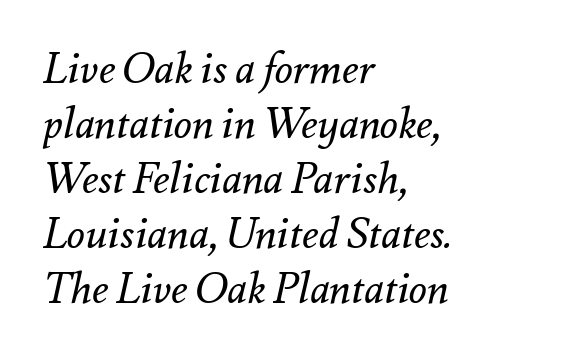
The image shows 42 px regular-weight type, italic (leaning right); set left-aligned, normal line spacing (1.31x), normal letter spacing, not underlined; medium stroke contrast and a small x-height.
